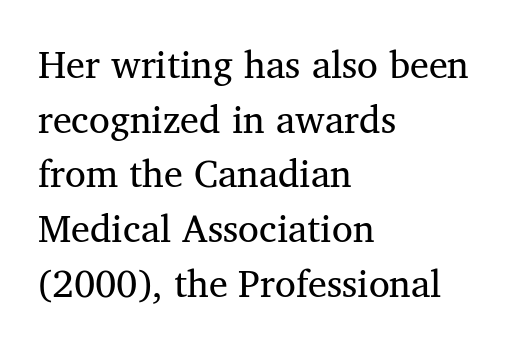
{"serif": "yes", "bold": "no", "weight": "regular", "width": "normal", "stroke_contrast": "medium", "x_height": "medium", "monospaced": "no", "underline": "no", "align": "left", "line_spacing": "normal", "line_spacing_ratio": 1.44, "letter_spacing": "normal", "letter_spacing_em": 0.0, "glyph_px": 38}
